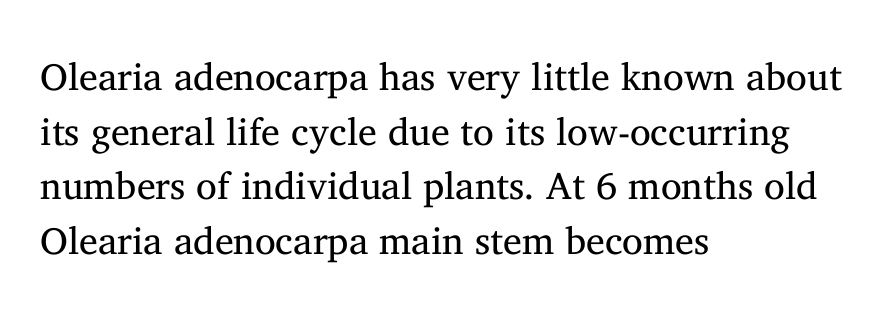
{"serif": "yes", "italic": "no", "bold": "no", "weight": "regular", "width": "normal", "stroke_contrast": "medium", "x_height": "medium", "monospaced": "no", "underline": "no", "align": "left", "line_spacing": "normal", "line_spacing_ratio": 1.44, "letter_spacing": "normal", "letter_spacing_em": 0.0, "glyph_px": 38}
